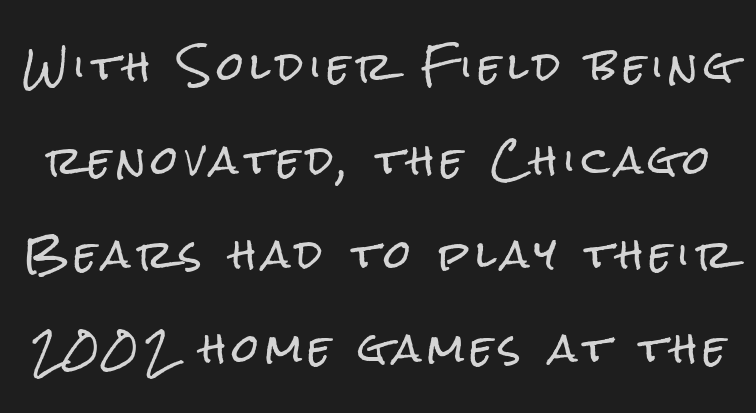
Bare-footed words on every line. Do the characters align in a grid? No, the font is proportional. Rows of type keep a wide berth in the vertical direction. This sample uses an upright cut, with every glyph sitting square on the baseline. No feet cap the strokes, marking this as sans-serif type.
